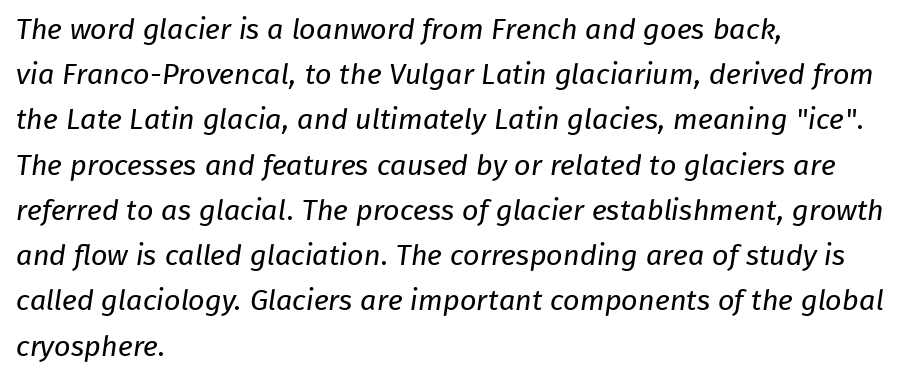
{"serif": "no", "bold": "no", "weight": "regular", "width": "normal", "stroke_contrast": "low", "x_height": "medium", "monospaced": "no", "underline": "no", "align": "left", "line_spacing": "normal", "line_spacing_ratio": 1.56, "letter_spacing": "normal", "letter_spacing_em": 0.0, "glyph_px": 29}
